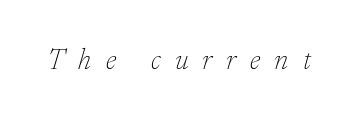
Anything drawn beneath the words? Only blank space. Examine the stroke ends and you'll spot serifs. The rendering inserts visible extra space after every character. A typesetter would call this proportional, since set widths differ per character. You can tell it's italic because the verticals aren't actually vertical.
